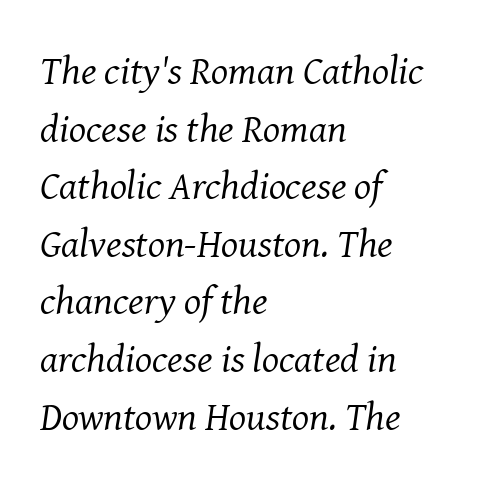
The image shows 40 px regular-weight serif type, italic (leaning right); set left-aligned, normal line spacing (1.44x), normal letter spacing, not underlined; medium stroke contrast and a medium x-height.
